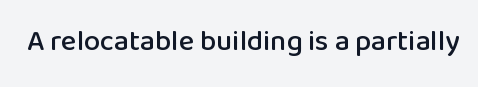
The image shows 29 px sans-serif type, upright; set normal letter spacing, not underlined; low stroke contrast and a medium x-height.
